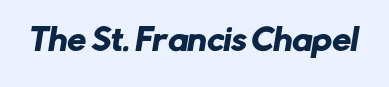
The image shows 30 px sans-serif type; set normal letter spacing, not underlined; low stroke contrast and a medium x-height.
